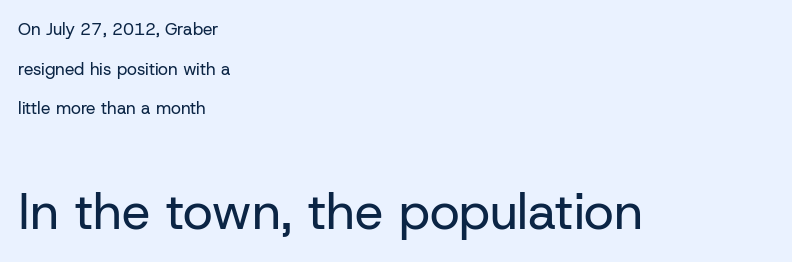
Q: Is the text bold? A: No.
Q: Is the text italic (slanted)? A: No, it is upright.
Q: Is the typeface a serif or a sans-serif typeface? A: Sans-serif.
Q: Is the text underlined? A: No.
Q: How is the paragraph aligned? A: Left-aligned.
Q: Is the spacing between letters normal or unusually wide? A: Normal.
Q: Is the spacing between lines tight, normal or loose? A: Loose.
Q: Which block of text is set in a larger size, the first (top) or the second (bottom)? A: The second (bottom) one.
Q: Width (condensed, normal, or wide)? A: Normal.
Q: Stroke contrast? A: Low.
Q: x-height? A: Medium.
Q: Monospaced? A: No.
